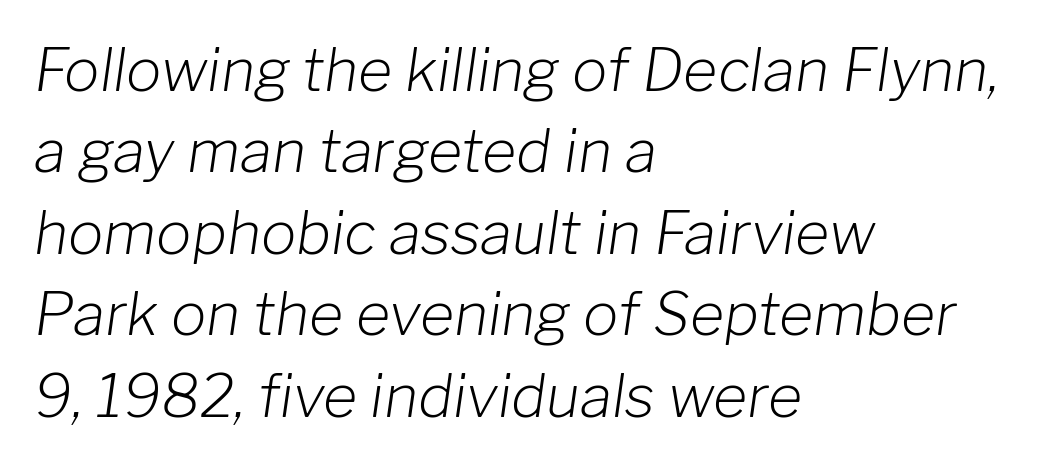
Q: Is the text bold? A: No.
Q: Is the text italic (slanted)? A: Yes, it leans right by about 8 degrees.
Q: Is the text underlined? A: No.
Q: How is the paragraph aligned? A: Left-aligned.
Q: Is the spacing between letters normal or unusually wide? A: Normal.
Q: Is the spacing between lines tight, normal or loose? A: Normal.
Q: Width (condensed, normal, or wide)? A: Normal.
Q: Stroke contrast? A: Low.
Q: x-height? A: Medium.
Q: Monospaced? A: No.
